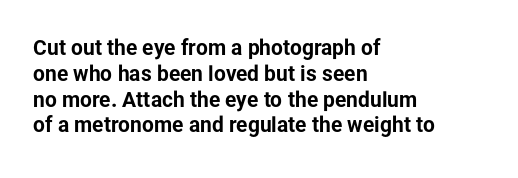
Q: Is the text bold? A: Yes.
Q: Is the text italic (slanted)? A: No, it is upright.
Q: Is the text underlined? A: No.
Q: How is the paragraph aligned? A: Left-aligned.
Q: Is the spacing between letters normal or unusually wide? A: Normal.
